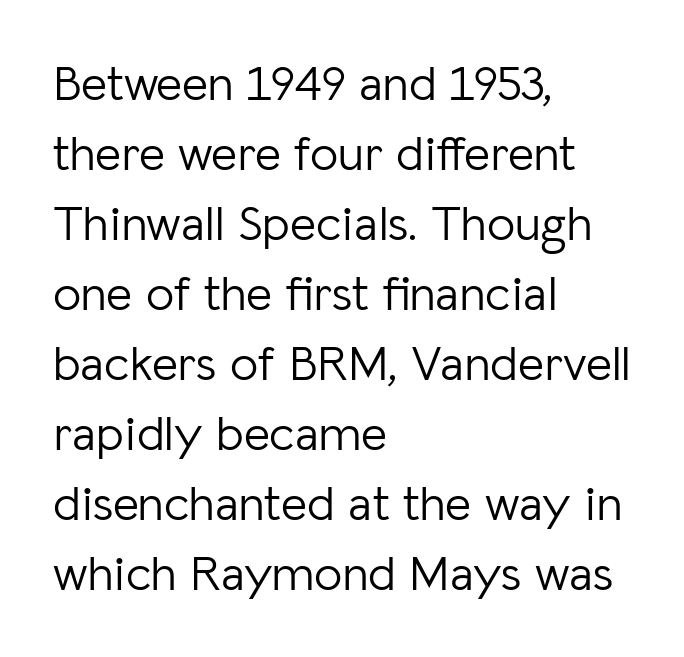
Quick note: underline off. Glyph-to-glyph distance matches everyday printed text. The strokes carry an ordinary text weight at most. Is this a sans? Yes — the strokes have no serifs.
